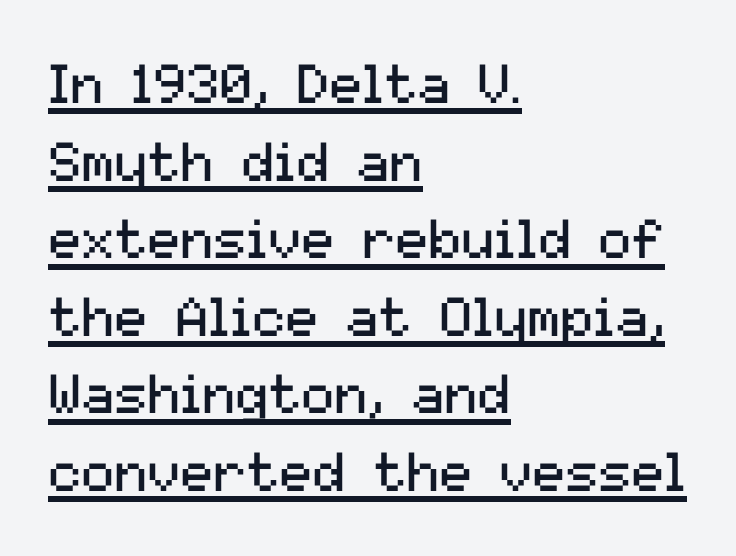
Q: Is the text bold? A: No.
Q: Is the text italic (slanted)? A: No, it is upright.
Q: Is the typeface a serif or a sans-serif typeface? A: Sans-serif.
Q: Is the text underlined? A: Yes.
Q: How is the paragraph aligned? A: Left-aligned.
Q: Is the spacing between letters normal or unusually wide? A: Normal.
Q: Is the spacing between lines tight, normal or loose? A: Normal.
Q: Width (condensed, normal, or wide)? A: Normal.
Q: Stroke contrast? A: Medium.
Q: x-height? A: Medium.
Q: Monospaced? A: No.
